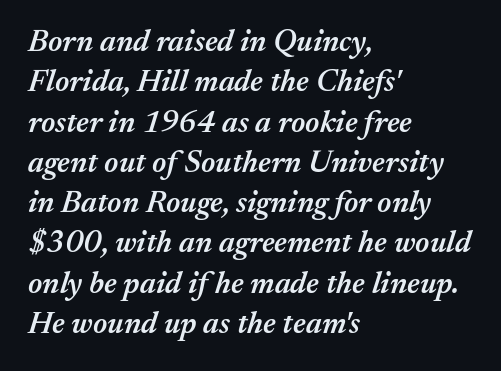
Q: Is the text bold? A: Semi-bold.
Q: Is the text italic (slanted)? A: Yes, it leans right by about 17 degrees.
Q: Is the text underlined? A: No.
Q: How is the paragraph aligned? A: Left-aligned.
Q: Is the spacing between letters normal or unusually wide? A: Normal.
Q: Is the spacing between lines tight, normal or loose? A: Normal.
Q: Width (condensed, normal, or wide)? A: Normal.
Q: Stroke contrast? A: Medium.
Q: x-height? A: Medium.
Q: Monospaced? A: No.
